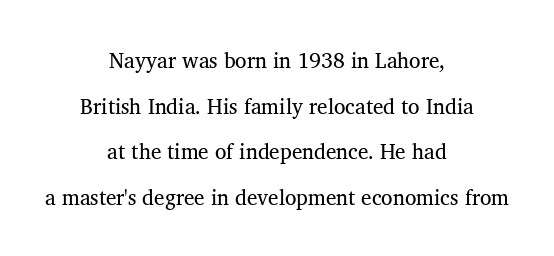
{"italic": "no", "bold": "no", "underline": "no", "align": "center", "line_spacing": "loose", "line_spacing_ratio": 2.17, "letter_spacing": "normal", "letter_spacing_em": 0.0, "glyph_px": 21}
